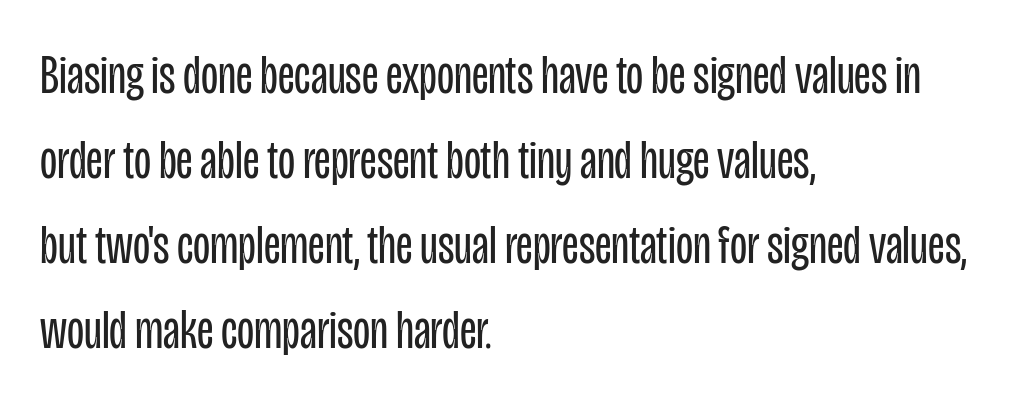
The image shows 56 px regular-weight, condensed sans-serif type, upright; set left-aligned, normal line spacing (1.52x), normal letter spacing, not underlined; low stroke contrast and a large x-height.
